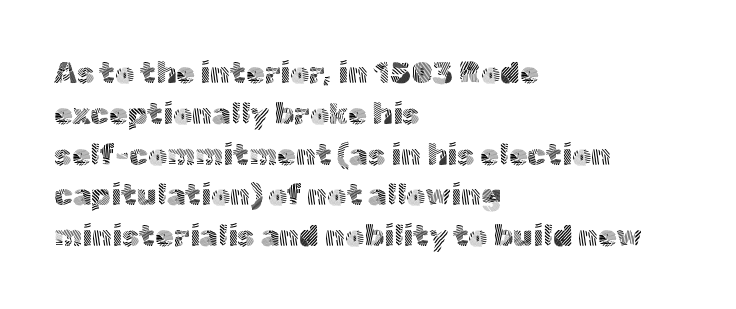
The type sits square on the baseline with zero lean. The passage shown is typed in a proportional face where columns would drift. Nope, no serifs anywhere on these letters. The passage is arranged the way most books set body copy — flush left. Quick note: interline space is typical. Words float on clear page, feet unadorned.
